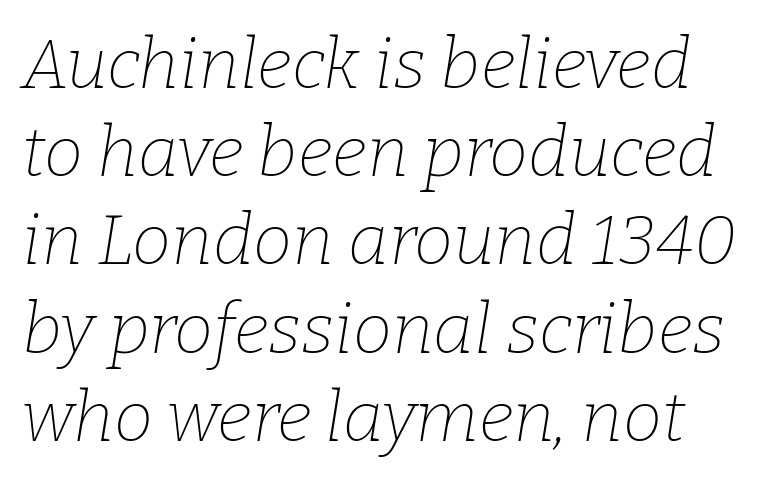
Q: Is the text bold? A: No.
Q: Is the text italic (slanted)? A: Yes, it leans right by about 9 degrees.
Q: Is the typeface a serif or a sans-serif typeface? A: Serif.
Q: Is the text underlined? A: No.
Q: Is the spacing between letters normal or unusually wide? A: Normal.
Q: Is the spacing between lines tight, normal or loose? A: Normal.
Q: Width (condensed, normal, or wide)? A: Normal.
Q: Stroke contrast? A: Low.
Q: x-height? A: Medium.
Q: Monospaced? A: No.
